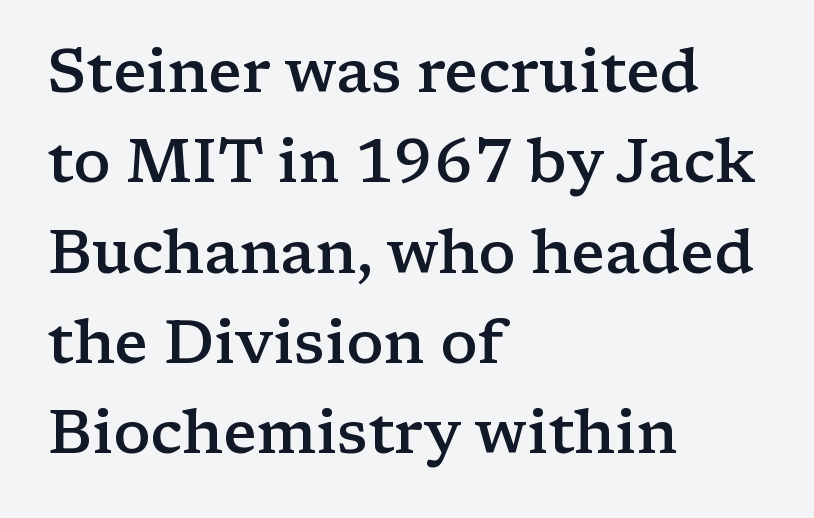
A bare baseline throughout the passage. The typesetter chose a ragged-right arrangement here. Here the designer chose a conventional face with non-uniform glyph widths. The block of text has a typical density, with ordinary space between rows.
